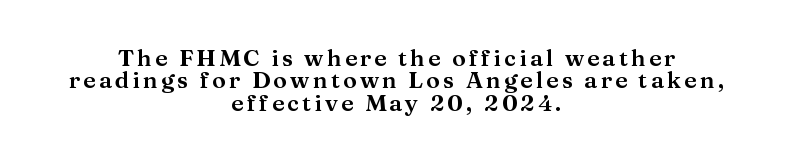
The image shows 23 px text type, upright; set centered, tight line spacing (0.97x), not underlined.
